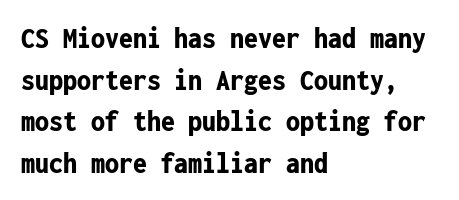
{"serif": "no", "italic": "no", "bold": "yes", "weight": "bold", "width": "condensed", "stroke_contrast": "low", "x_height": "medium", "monospaced": "yes", "underline": "no", "align": "left", "line_spacing": "normal", "line_spacing_ratio": 1.34, "letter_spacing": "normal", "letter_spacing_em": 0.0, "glyph_px": 31}
